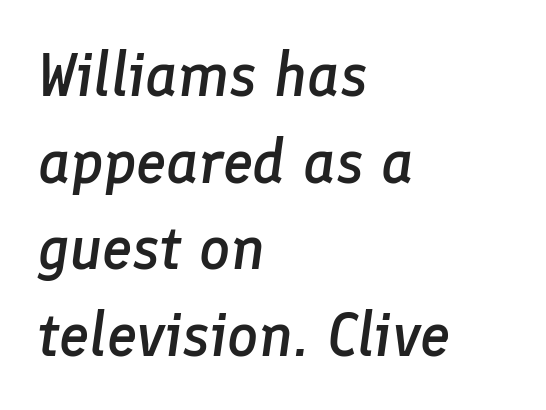
Emphasis-style slanted type is in use. The tracking reads as untouched default to a designer's eye. Quick note: underline off. Horizontally, the lines are justified to the leading edge only.
